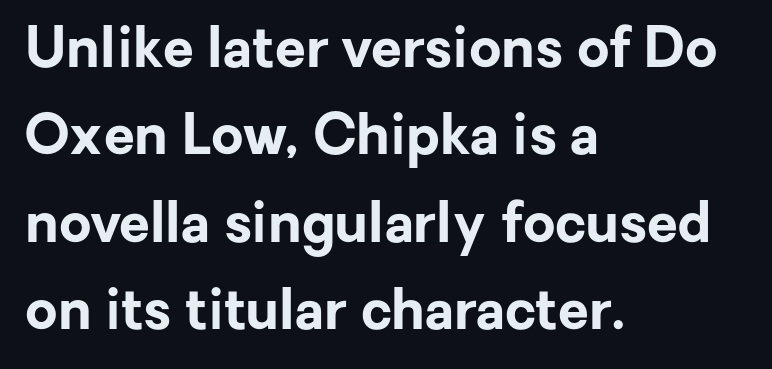
Its strokes are broad and dark, the hallmark of bold type. What kind of face is this? One without serifs — a sans. The space directly below the letters is spotless. Does the lettering tilt? It doesn't — this is upright. There is no visible air inserted between adjacent glyphs. The letters advance in unequal steps, a hallmark of proportional type.
